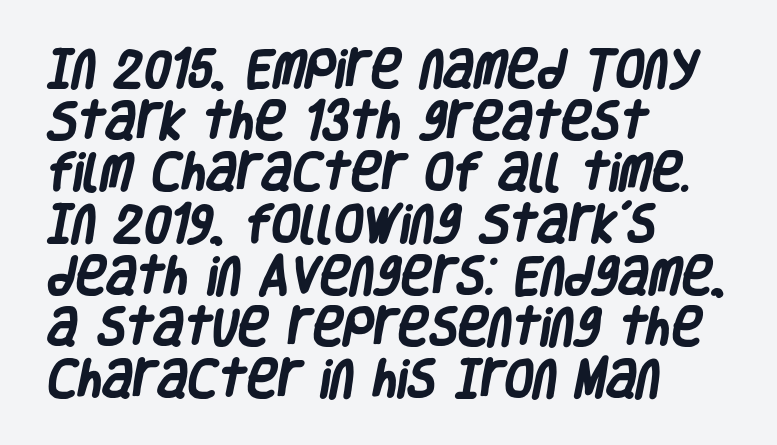
Q: Is the text bold? A: Yes.
Q: Is the typeface a serif or a sans-serif typeface? A: Sans-serif.
Q: Is the text underlined? A: No.
Q: How is the paragraph aligned? A: Left-aligned.
Q: Is the spacing between letters normal or unusually wide? A: Normal.
Q: Width (condensed, normal, or wide)? A: Condensed.
Q: Stroke contrast? A: Low.
Q: x-height? A: Large.
Q: Monospaced? A: No.
